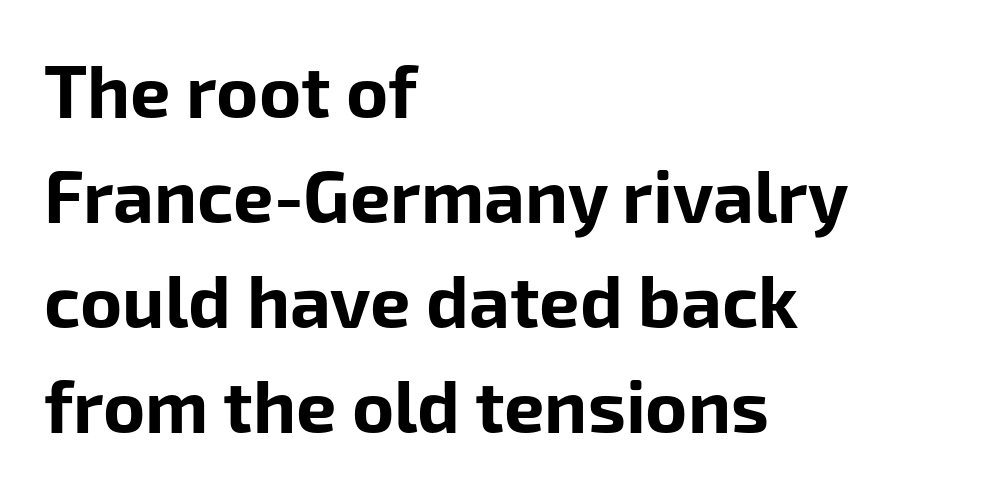
The image shows 72 px bold sans-serif type, upright; set left-aligned, normal line spacing (1.46x), normal letter spacing, not underlined; low stroke contrast and a medium x-height.
